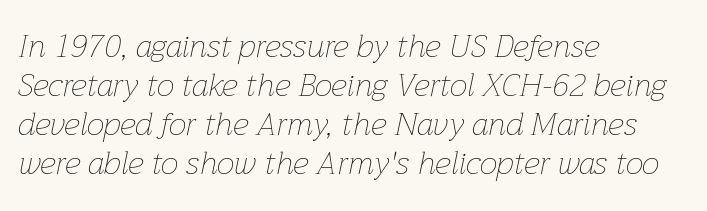
{"italic": "yes", "lean": "right", "slant_degrees": 12, "bold": "no", "weight": "thin", "width": "normal", "stroke_contrast": "low", "x_height": "medium", "monospaced": "no", "underline": "no", "align": "left", "line_spacing_ratio": 1.22, "letter_spacing": "normal", "letter_spacing_em": 0.0, "glyph_px": 32}
